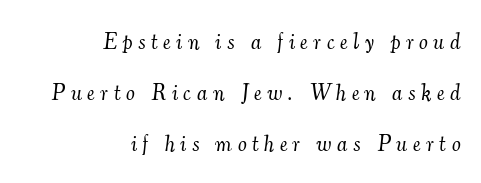
The image shows 22 px text type, italic (leaning right); set right-aligned, loose line spacing (2.32x), unusually wide letter spacing (+0.26 em), not underlined.
